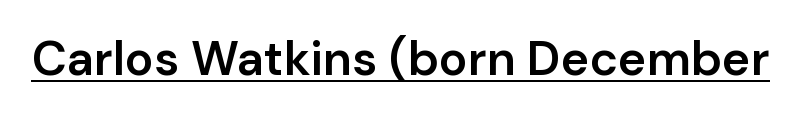
Q: Is the text bold? A: Semi-bold.
Q: Is the text italic (slanted)? A: No, it is upright.
Q: Is the typeface a serif or a sans-serif typeface? A: Sans-serif.
Q: Is the text underlined? A: Yes.
Q: Is the spacing between letters normal or unusually wide? A: Normal.
Q: Width (condensed, normal, or wide)? A: Normal.
Q: Stroke contrast? A: Low.
Q: x-height? A: Medium.
Q: Monospaced? A: No.
